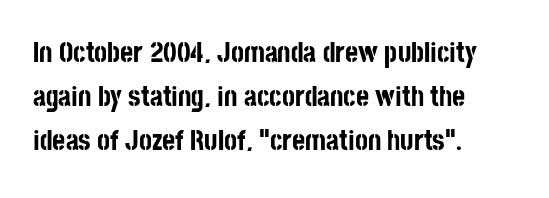
The image shows 28 px bold, condensed sans-serif type, upright; set left-aligned, normal line spacing (1.58x), normal letter spacing, not underlined; low stroke contrast and a large x-height.
